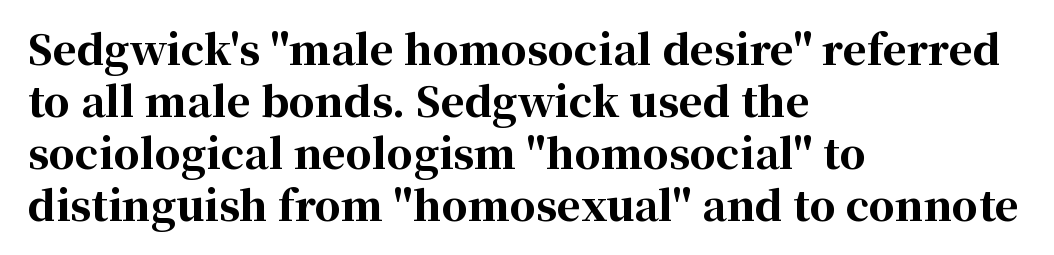
Q: Is the text bold? A: Yes.
Q: Is the text italic (slanted)? A: No, it is upright.
Q: Is the typeface a serif or a sans-serif typeface? A: Serif.
Q: Is the text underlined? A: No.
Q: How is the paragraph aligned? A: Left-aligned.
Q: Is the spacing between letters normal or unusually wide? A: Normal.
Q: Is the spacing between lines tight, normal or loose? A: Normal.
Q: Width (condensed, normal, or wide)? A: Normal.
Q: Stroke contrast? A: High.
Q: x-height? A: Medium.
Q: Monospaced? A: No.
